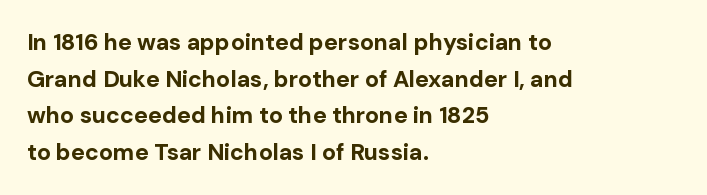
Visually the block forms a straight wall on the left and a jagged coastline on the right. The letters are bold, with thick, heavy strokes. The gap between lines stays unmarked. This sample keeps an unexceptional amount of space between lines. The horizontal fit of the characters is conventional and even. Vertical strokes here are truly vertical.
